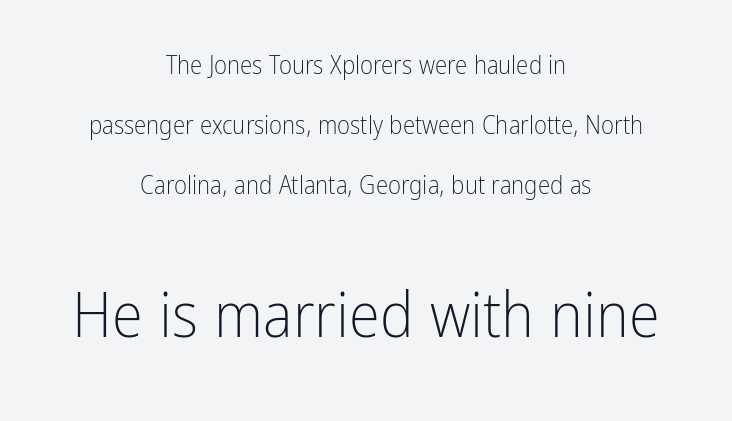
The image shows 63 px light, condensed sans-serif type, upright; set centered, loose line spacing (2.4x), normal letter spacing, not underlined; the second (bottom) block is 2.52x larger; low stroke contrast and a medium x-height.
